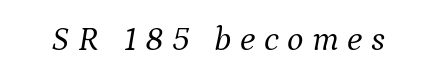
Observe the serifs anchoring each vertical stroke in this sample. Weight: regular or lighter. The letters are slanted; this is an italic face. Varying glyph widths throughout — classic text-font behaviour.
